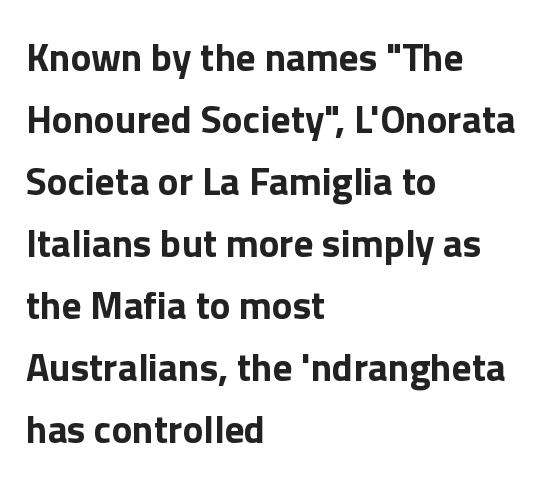
{"serif": "no", "italic": "no", "bold": "yes", "weight": "bold", "width": "normal", "stroke_contrast": "low", "x_height": "medium", "monospaced": "no", "underline": "no", "align": "left", "line_spacing": "normal", "line_spacing_ratio": 1.59, "letter_spacing": "normal", "letter_spacing_em": 0.0, "glyph_px": 39}
